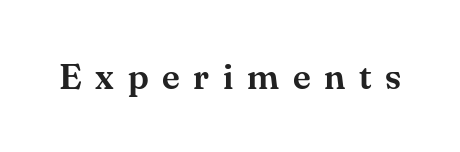
Q: Is the text italic (slanted)? A: No, it is upright.
Q: Is the typeface a serif or a sans-serif typeface? A: Serif.
Q: Is the text underlined? A: No.
Q: Is the spacing between letters normal or unusually wide? A: Unusually wide.
Q: Width (condensed, normal, or wide)? A: Normal.
Q: Stroke contrast? A: Medium.
Q: x-height? A: Small.
Q: Monospaced? A: No.
